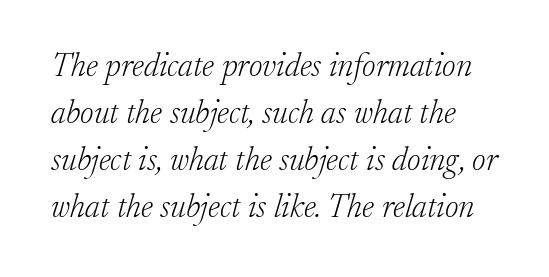
The image shows 33 px light serif type, italic (leaning right); set normal line spacing (1.42x), normal letter spacing, not underlined; low stroke contrast and a small x-height.
